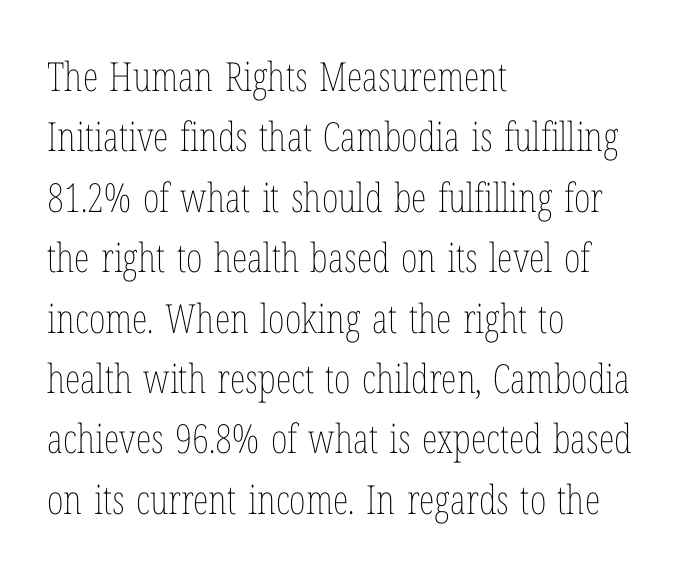
Q: Is the text bold? A: No.
Q: Is the text italic (slanted)? A: No, it is upright.
Q: Is the text underlined? A: No.
Q: How is the paragraph aligned? A: Left-aligned.
Q: Is the spacing between letters normal or unusually wide? A: Normal.
Q: Is the spacing between lines tight, normal or loose? A: Normal.
Q: Width (condensed, normal, or wide)? A: Condensed.
Q: Stroke contrast? A: Low.
Q: x-height? A: Medium.
Q: Monospaced? A: No.
